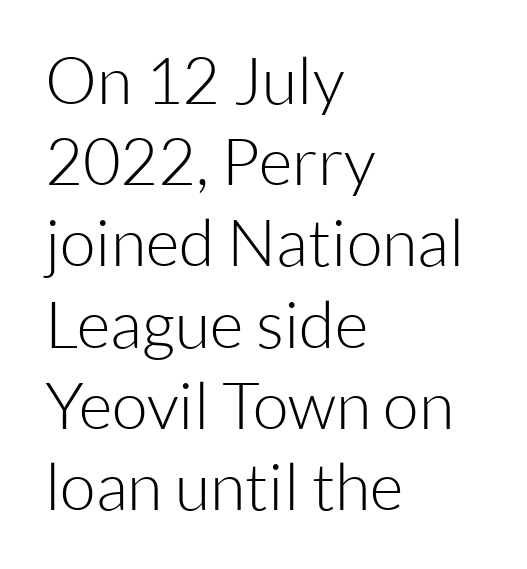
{"serif": "no", "italic": "no", "bold": "no", "weight": "light", "width": "normal", "stroke_contrast": "low", "x_height": "medium", "monospaced": "no", "underline": "no", "align": "left", "line_spacing": "normal", "line_spacing_ratio": 1.25, "letter_spacing": "normal", "letter_spacing_em": 0.0, "glyph_px": 65}
